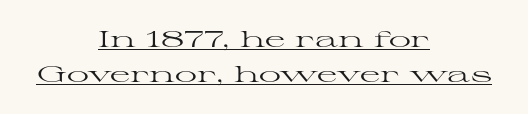
Q: Is the text bold? A: No.
Q: Is the text italic (slanted)? A: No, it is upright.
Q: Is the text underlined? A: Yes.
Q: How is the paragraph aligned? A: Centered.
Q: Is the spacing between letters normal or unusually wide? A: Normal.
Q: Is the spacing between lines tight, normal or loose? A: Normal.
